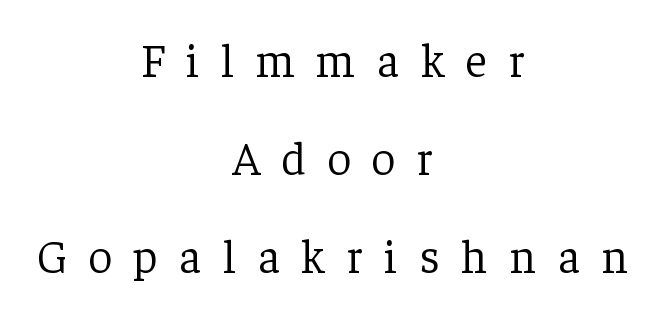
Q: Is the text bold? A: No.
Q: Is the text italic (slanted)? A: No, it is upright.
Q: Is the typeface a serif or a sans-serif typeface? A: Serif.
Q: Is the text underlined? A: No.
Q: How is the paragraph aligned? A: Centered.
Q: Is the spacing between letters normal or unusually wide? A: Unusually wide.
Q: Is the spacing between lines tight, normal or loose? A: Loose.
Q: Width (condensed, normal, or wide)? A: Normal.
Q: Stroke contrast? A: Low.
Q: x-height? A: Medium.
Q: Monospaced? A: No.
